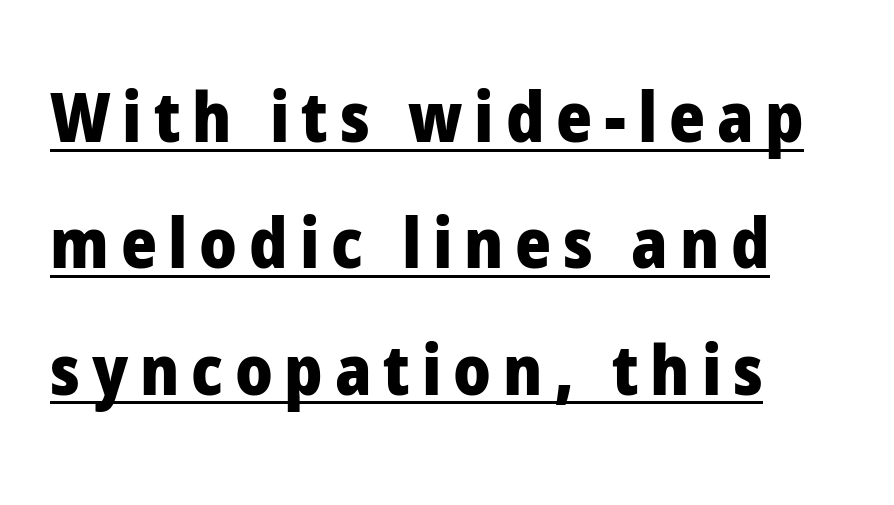
{"serif": "no", "italic": "no", "bold": "yes", "weight": "heavy", "width": "normal", "stroke_contrast": "low", "x_height": "medium", "monospaced": "no", "underline": "yes", "align": "left", "line_spacing_ratio": 1.83, "glyph_px": 69}
